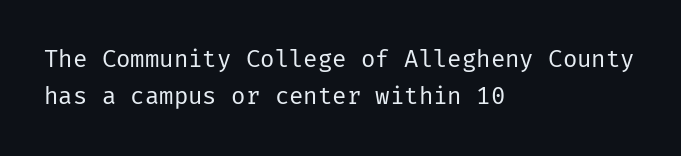
{"italic": "no", "bold": "no", "underline": "no", "align": "left", "line_spacing": "normal", "line_spacing_ratio": 1.56, "letter_spacing": "normal", "letter_spacing_em": 0.0, "glyph_px": 24}
